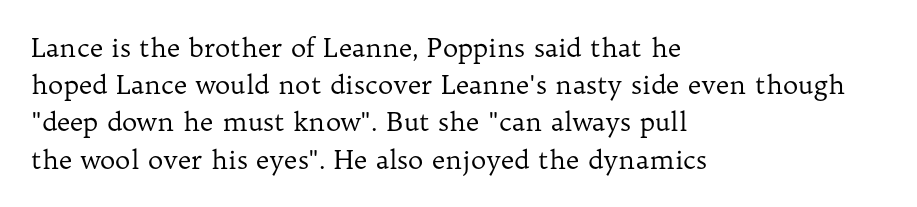
{"italic": "no", "bold": "no", "underline": "no", "align": "left", "line_spacing": "normal", "line_spacing_ratio": 1.43, "letter_spacing": "normal", "letter_spacing_em": 0.0, "glyph_px": 26}
